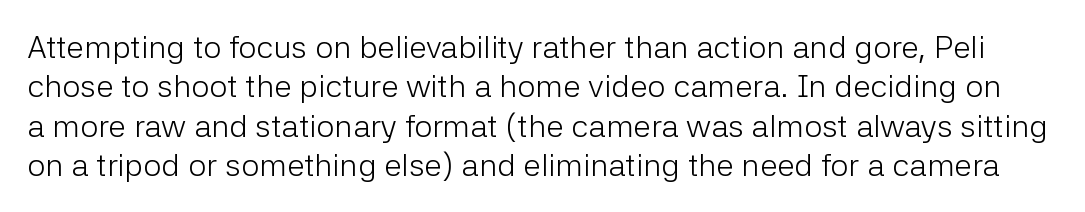
The image shows 32 px light sans-serif type, upright; set line spacing 1.23x, normal letter spacing, not underlined; low stroke contrast and a medium x-height.
